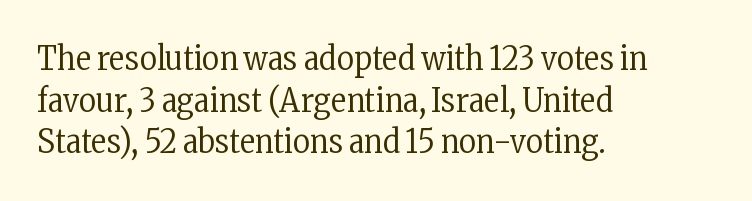
The image shows 33 px regular-weight, condensed serif type, upright; set left-aligned, normal line spacing (1.26x), normal letter spacing, not underlined; low stroke contrast and a medium x-height.
